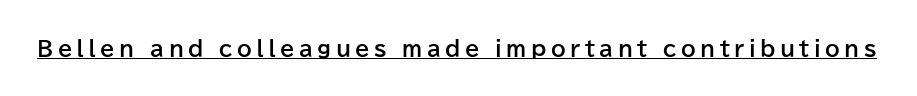
The image shows 21 px bold type, upright; set unusually wide letter spacing (+0.21 em), underlined.
